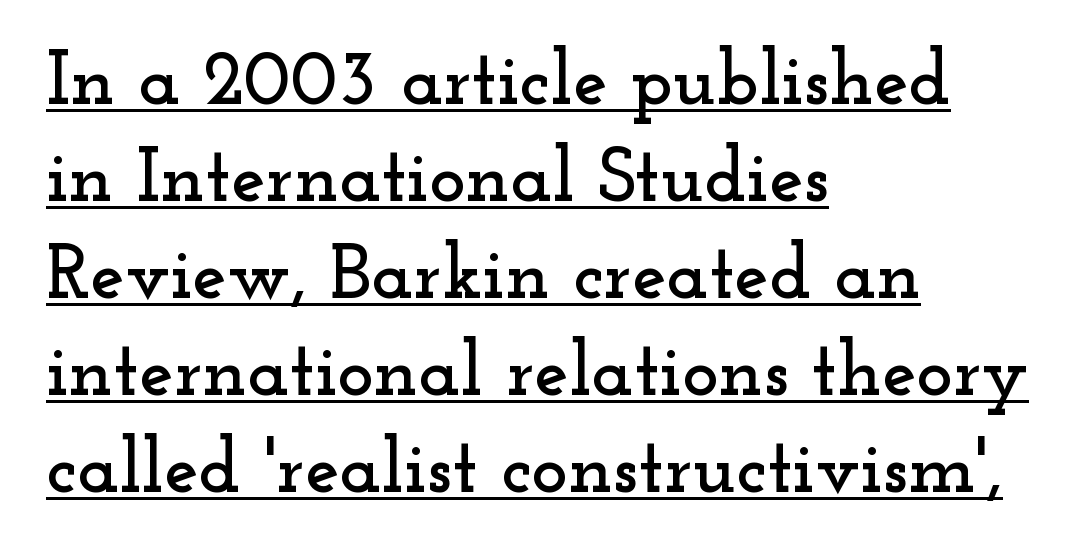
The image shows 77 px wide serif type, upright; set left-aligned, normal line spacing (1.26x), normal letter spacing, underlined; low stroke contrast and a small x-height.
